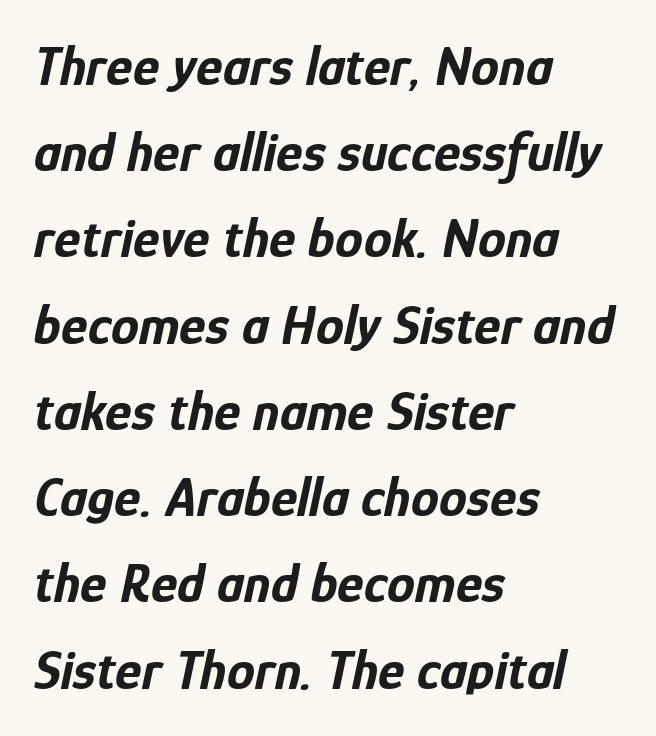
Q: Is the text bold? A: Yes.
Q: Is the text italic (slanted)? A: Yes, it leans right by about 12 degrees.
Q: Is the text underlined? A: No.
Q: How is the paragraph aligned? A: Left-aligned.
Q: Is the spacing between letters normal or unusually wide? A: Normal.
Q: Is the spacing between lines tight, normal or loose? A: Normal.
Q: Width (condensed, normal, or wide)? A: Condensed.
Q: Stroke contrast? A: Low.
Q: x-height? A: Medium.
Q: Monospaced? A: No.
